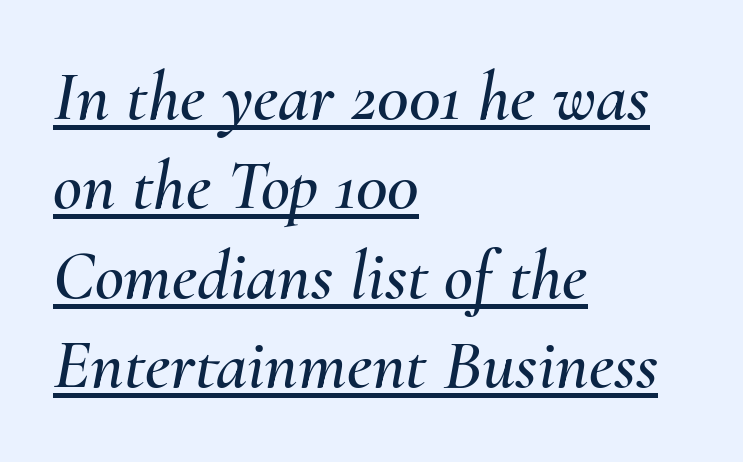
{"italic": "yes", "lean": "right", "slant_degrees": 10, "width": "normal", "stroke_contrast": "medium", "x_height": "small", "monospaced": "no", "underline": "yes", "align": "left", "line_spacing": "normal", "line_spacing_ratio": 1.26, "letter_spacing": "normal", "letter_spacing_em": 0.0, "glyph_px": 71}
